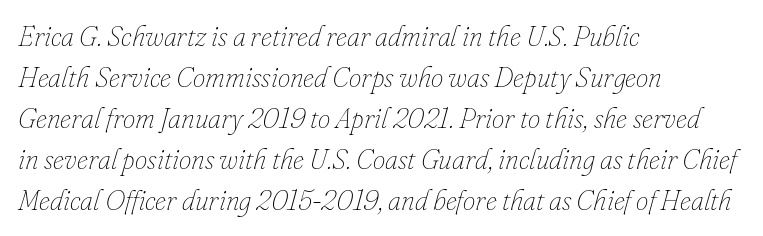
Q: Is the text bold? A: No.
Q: Is the text italic (slanted)? A: Yes, it leans right by about 16 degrees.
Q: Is the text underlined? A: No.
Q: How is the paragraph aligned? A: Left-aligned.
Q: Is the spacing between letters normal or unusually wide? A: Normal.
Q: Is the spacing between lines tight, normal or loose? A: Normal.
Q: Width (condensed, normal, or wide)? A: Normal.
Q: Stroke contrast? A: Low.
Q: x-height? A: Small.
Q: Monospaced? A: No.
